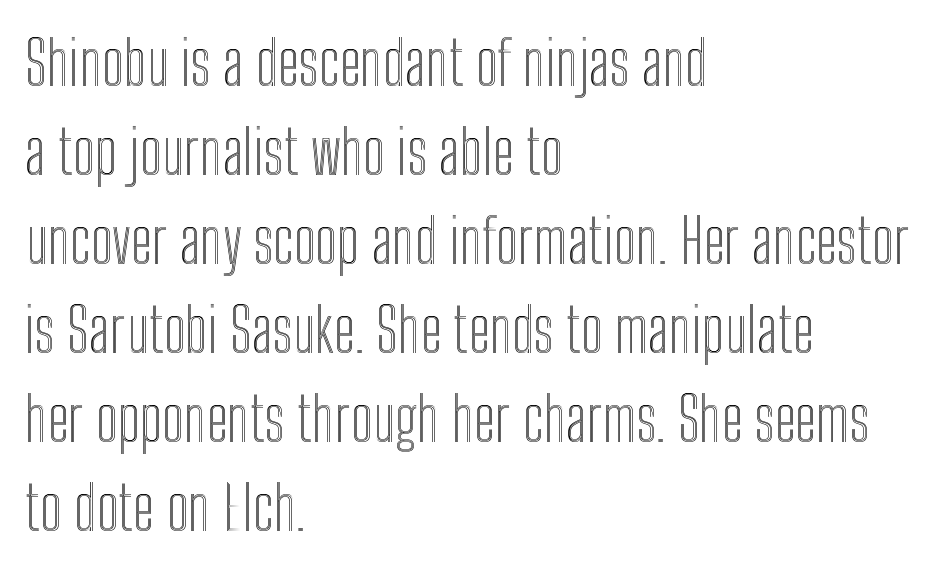
Where is the straight margin? On the left. Any mark beneath the type? The region is blank. You can tell it's not italic because the verticals are truly vertical. Each new line begins a customary step beneath the previous one. The letters advance in unequal steps, a hallmark of proportional type. Inter-character spacing is left at the font's built-in metrics.
